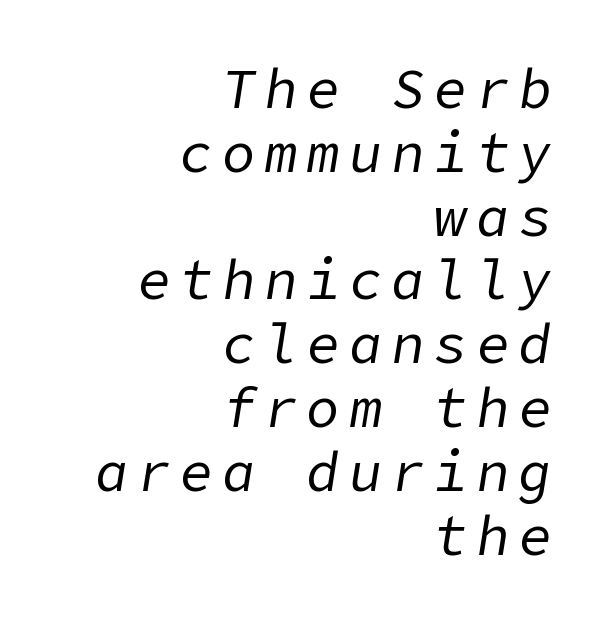
Q: Is the text bold? A: No.
Q: Is the text italic (slanted)? A: Yes, it leans right by about 9 degrees.
Q: Is the text underlined? A: No.
Q: How is the paragraph aligned? A: Right-aligned.
Q: Width (condensed, normal, or wide)? A: Normal.
Q: Stroke contrast? A: Low.
Q: x-height? A: Medium.
